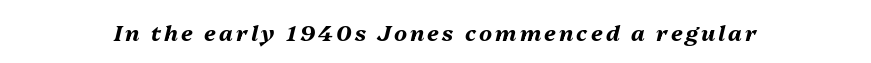
The image shows 22 px bold type, italic (leaning right); set not underlined.
